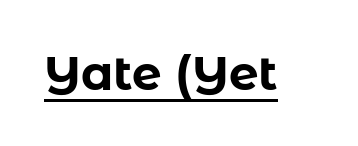
Q: Is the text bold? A: Yes.
Q: Is the text italic (slanted)? A: No, it is upright.
Q: Is the typeface a serif or a sans-serif typeface? A: Sans-serif.
Q: Is the text underlined? A: Yes.
Q: Is the spacing between letters normal or unusually wide? A: Normal.
Q: Width (condensed, normal, or wide)? A: Normal.
Q: Stroke contrast? A: Low.
Q: x-height? A: Medium.
Q: Monospaced? A: No.
